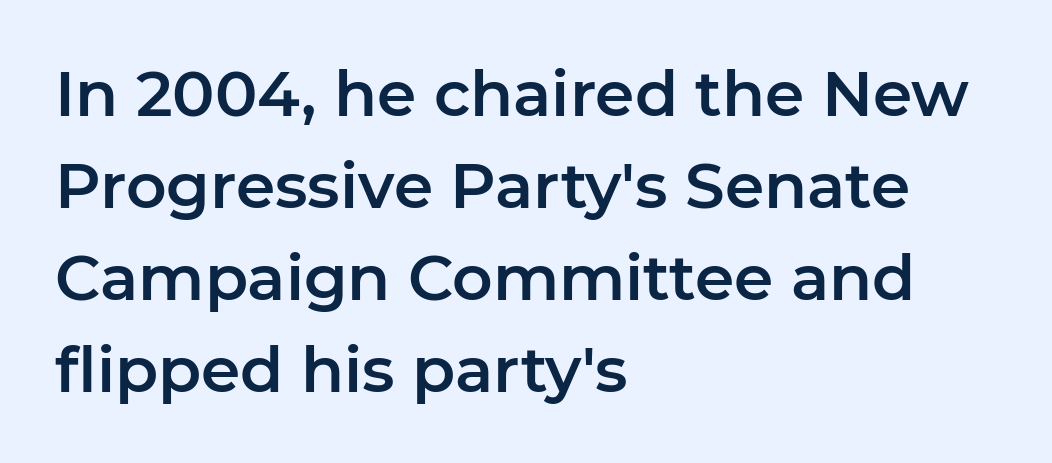
The face used here is proportionally spaced, like ordinary book or web type. Students, observe: this is what conventionally led text looks like. The font family rendered here belongs to the sans-serif group. The typesetter chose a ragged-right arrangement here. In terms of letterspacing, this is plain default setting. Do the letters lean? They stand straight.
